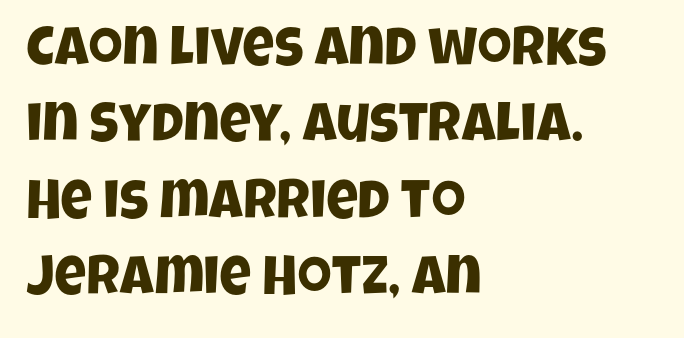
The image shows 55 px condensed sans-serif type; set left-aligned, normal line spacing (1.39x), normal letter spacing, not underlined; low stroke contrast and a large x-height.
